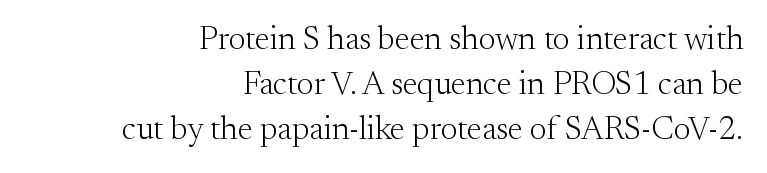
{"serif": "yes", "italic": "no", "bold": "no", "weight": "light", "width": "normal", "stroke_contrast": "medium", "x_height": "small", "monospaced": "no", "underline": "no", "align": "right", "line_spacing": "normal", "line_spacing_ratio": 1.37, "letter_spacing": "normal", "letter_spacing_em": 0.0, "glyph_px": 33}
